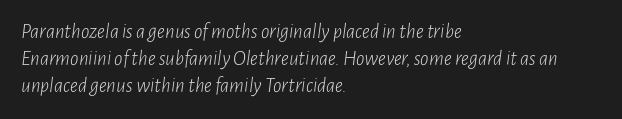
The image shows 21 px text type, italic (leaning right); set left-aligned, normal line spacing (1.29x), normal letter spacing, not underlined.
